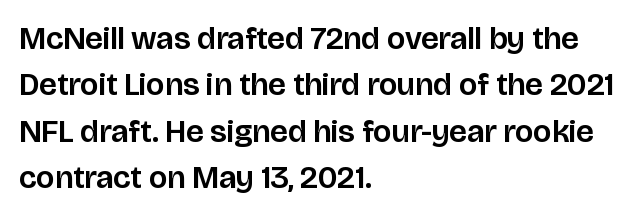
The area under the type is left untouched. Which margin do the lines hug? The left one — the right edge is uneven. A typesetter would call this proportional, since set widths differ per character. Italic? Not at all — the glyphs are vertical. Check where the strokes stop: nothing finishes them off — pure sans. Look at the tracking — it's just the regular setting, nothing added.
